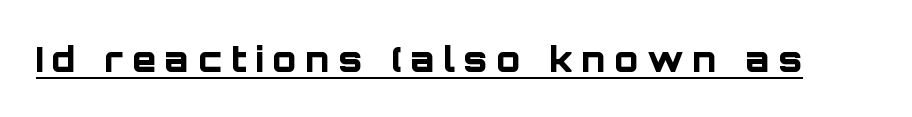
{"serif": "no", "italic": "no", "bold": "yes", "weight": "bold", "width": "normal", "stroke_contrast": "low", "x_height": "large", "monospaced": "no", "underline": "yes", "letter_spacing": "wide", "letter_spacing_em": 0.25, "glyph_px": 35}
